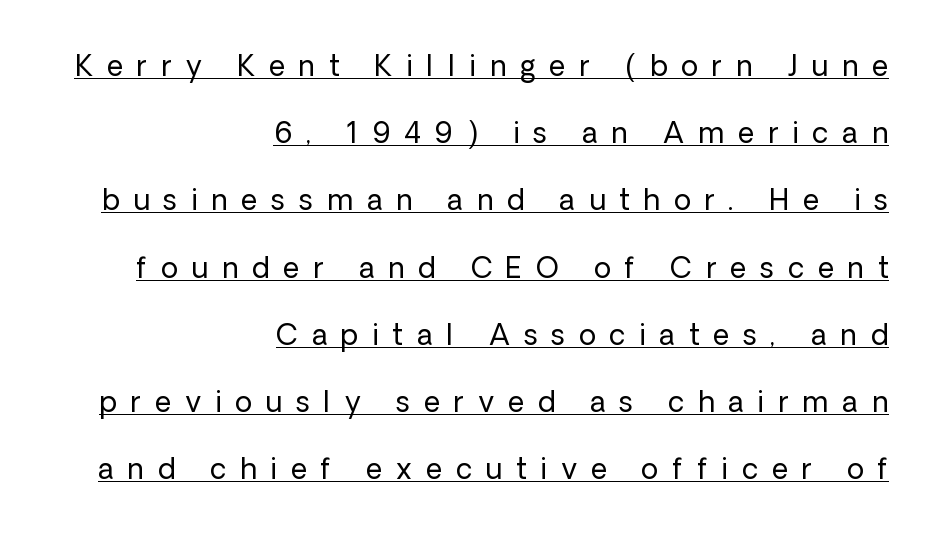
Alignment: flush right. Rows of type keep a wide berth in the vertical direction. The glyphs are accompanied by a horizontal stroke just below them. Observe the absence of serifs on each vertical stroke in this sample. On a weight scale, this lands at 450 or below.
